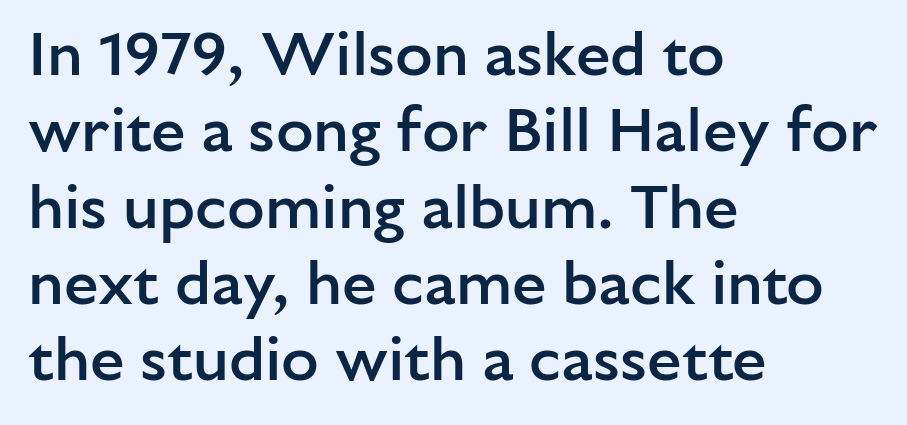
Q: Is the text bold? A: Semi-bold.
Q: Is the text italic (slanted)? A: No, it is upright.
Q: Is the typeface a serif or a sans-serif typeface? A: Sans-serif.
Q: Is the text underlined? A: No.
Q: How is the paragraph aligned? A: Left-aligned.
Q: Is the spacing between letters normal or unusually wide? A: Normal.
Q: Width (condensed, normal, or wide)? A: Normal.
Q: Stroke contrast? A: Low.
Q: x-height? A: Medium.
Q: Monospaced? A: No.
